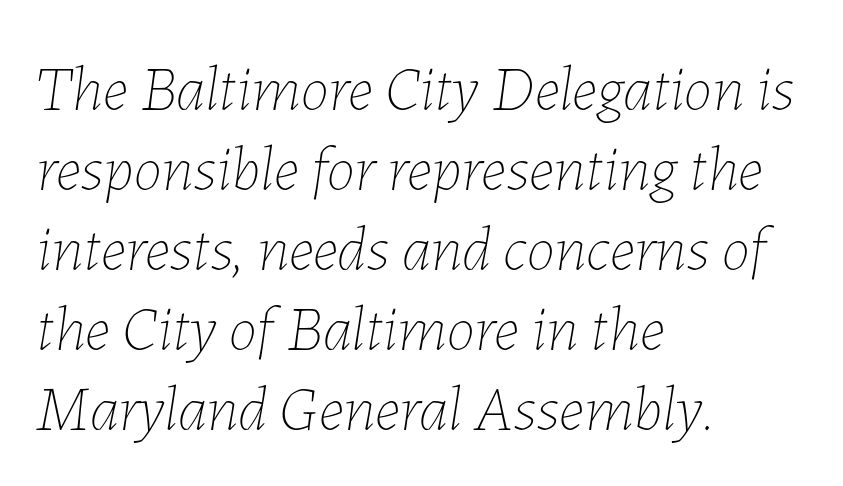
{"italic": "yes", "lean": "right", "slant_degrees": 7, "bold": "no", "weight": "thin", "width": "normal", "stroke_contrast": "low", "x_height": "medium", "monospaced": "no", "underline": "no", "align": "left", "line_spacing": "normal", "line_spacing_ratio": 1.25, "letter_spacing": "normal", "letter_spacing_em": 0.0, "glyph_px": 64}
